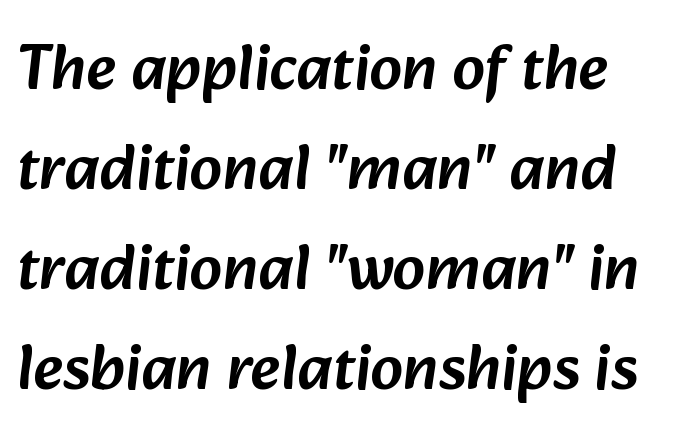
Vertically, the passage feels balanced, rows spaced as you'd expect. Does the type have serifs? No, each stem ends abruptly. These lines are rendered in a variable-pitch font. What stands out about the letter spacing? Nothing — it is the standard amount. The specimen omits any rule beneath the text block's lines.
